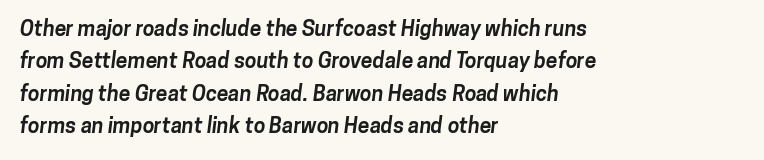
{"bold": "yes", "underline": "no", "align": "left", "line_spacing": "normal", "line_spacing_ratio": 1.54, "letter_spacing": "normal", "letter_spacing_em": 0.0, "glyph_px": 21}
